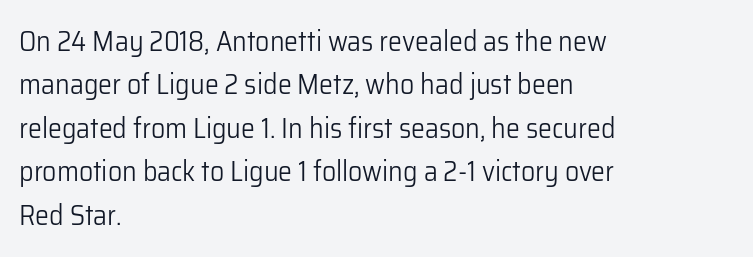
Q: Is the text bold? A: No.
Q: Is the text italic (slanted)? A: No, it is upright.
Q: Is the typeface a serif or a sans-serif typeface? A: Sans-serif.
Q: Is the text underlined? A: No.
Q: How is the paragraph aligned? A: Left-aligned.
Q: Is the spacing between letters normal or unusually wide? A: Normal.
Q: Is the spacing between lines tight, normal or loose? A: Normal.
Q: Width (condensed, normal, or wide)? A: Normal.
Q: Stroke contrast? A: Low.
Q: x-height? A: Medium.
Q: Monospaced? A: No.
